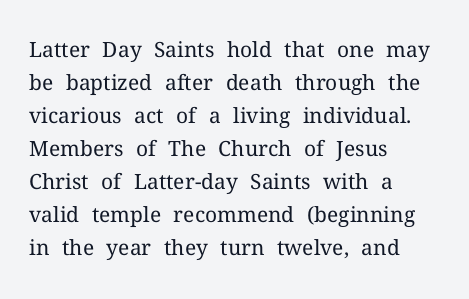
No italicization has been applied; the sample stays upright. This rendering features lettering with no underline. Summary of weight: not heavy and not bold. The typesetter chose a ragged-right arrangement here. The vertical gap from one line to the next is medium.
